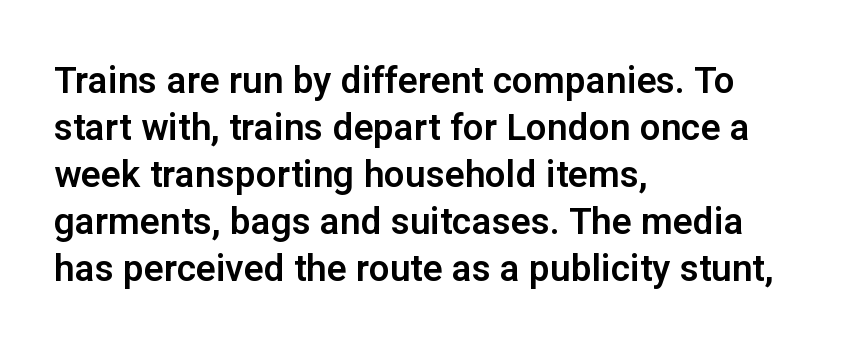
The image shows 37 px sans-serif type, upright; set left-aligned, normal line spacing (1.27x), normal letter spacing, not underlined; low stroke contrast and a medium x-height.
